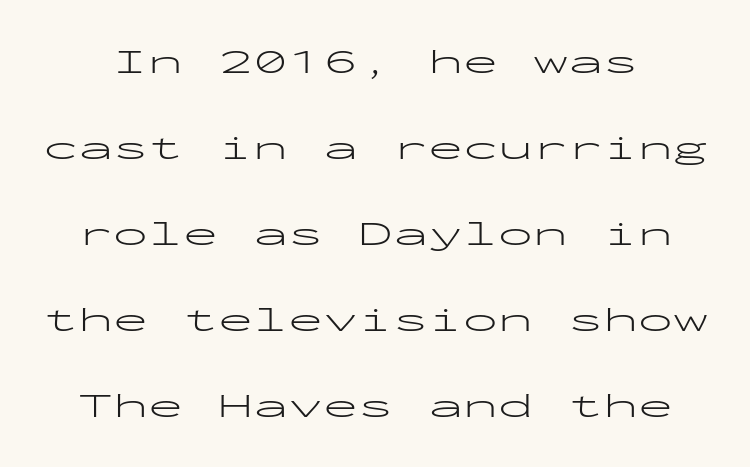
The image shows 35 px light, wide sans-serif type, upright, monospaced; set loose line spacing (2.46x), normal letter spacing, not underlined; low stroke contrast and a medium x-height.
